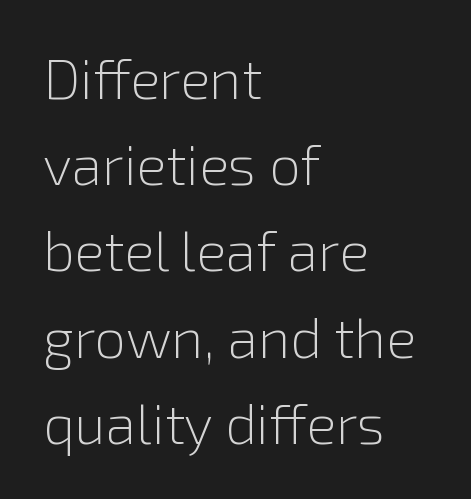
Compared with typical paragraphs, the rows here are spaced about the same. Descenders are the only things crossing below the line. Italic? Not at all — the glyphs are vertical. This sample uses a sans-serif face. The characters are drawn with everyday or finer stroke widths. One-word summary of the alignment: left.
